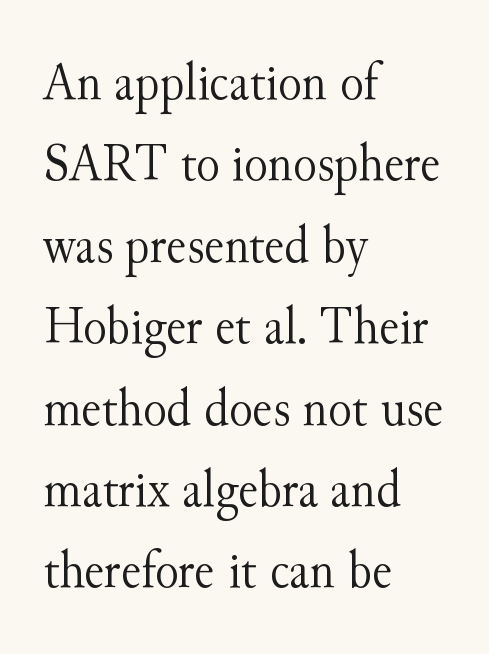
Q: Is the text bold? A: No.
Q: Is the text italic (slanted)? A: No, it is upright.
Q: Is the typeface a serif or a sans-serif typeface? A: Serif.
Q: Is the text underlined? A: No.
Q: How is the paragraph aligned? A: Left-aligned.
Q: Is the spacing between letters normal or unusually wide? A: Normal.
Q: Is the spacing between lines tight, normal or loose? A: Normal.
Q: Width (condensed, normal, or wide)? A: Normal.
Q: Stroke contrast? A: Medium.
Q: x-height? A: Small.
Q: Monospaced? A: No.
